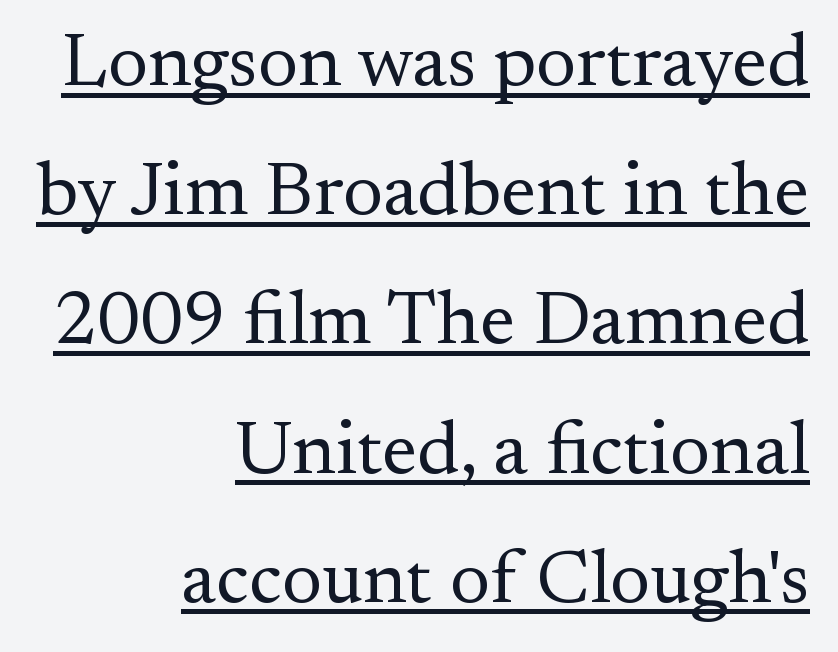
{"serif": "yes", "italic": "no", "bold": "no", "weight": "regular", "width": "normal", "stroke_contrast": "medium", "x_height": "small", "monospaced": "no", "underline": "yes", "align": "right", "line_spacing": "normal", "line_spacing_ratio": 1.7, "letter_spacing": "normal", "letter_spacing_em": 0.0, "glyph_px": 76}
